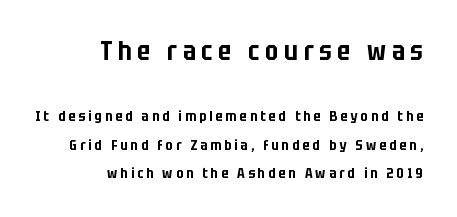
Q: Is the text italic (slanted)? A: No, it is upright.
Q: Is the text underlined? A: No.
Q: How is the paragraph aligned? A: Right-aligned.
Q: Is the spacing between letters normal or unusually wide? A: Unusually wide.
Q: Is the spacing between lines tight, normal or loose? A: Loose.
Q: Which block of text is set in a larger size, the first (top) or the second (bottom)? A: The first (top) one.
